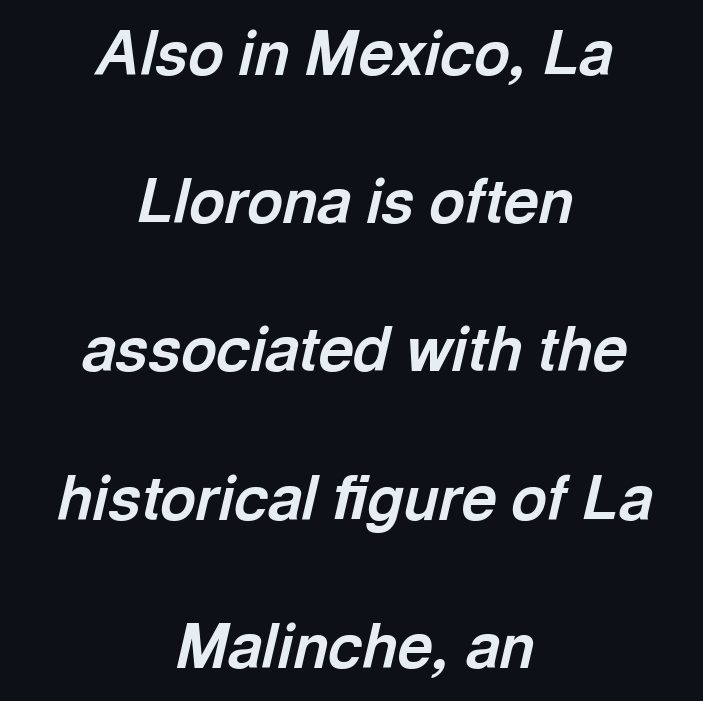
Compared with typical body copy, the letter spacing here is the same. Each letter keeps its own natural width here, so spacing adapts to shape. Compared with an ordinary text face, these strokes are far heavier — a full bold. Regarding leading, the lines here are spaced well apart. The specimen reads as italic at a glance.
